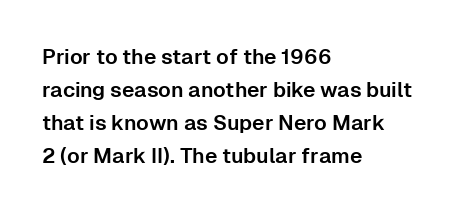
Q: Is the text italic (slanted)? A: No, it is upright.
Q: Is the text underlined? A: No.
Q: How is the paragraph aligned? A: Left-aligned.
Q: Is the spacing between letters normal or unusually wide? A: Normal.
Q: Is the spacing between lines tight, normal or loose? A: Normal.
